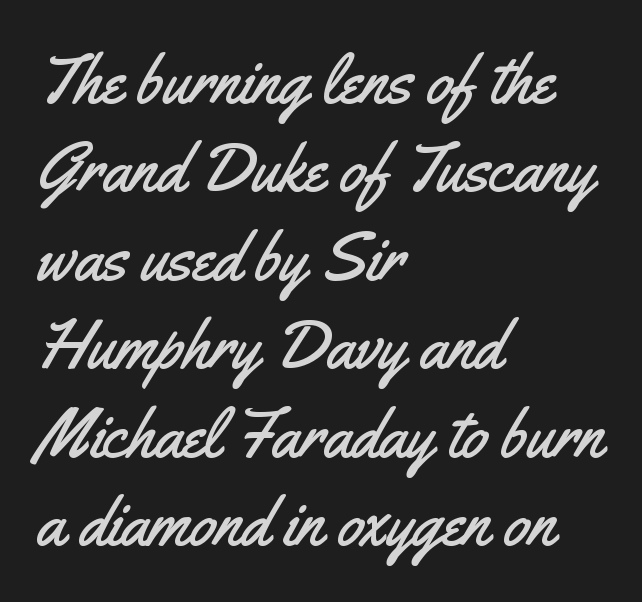
The image shows 68 px condensed sans-serif type; set left-aligned, normal line spacing (1.3x), normal letter spacing, not underlined; medium stroke contrast and a small x-height.
